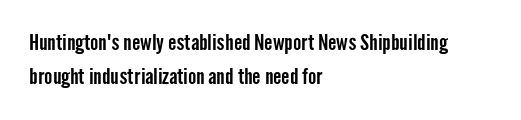
The image shows 22 px text type, upright; set left-aligned, normal line spacing (1.56x), normal letter spacing, not underlined.
